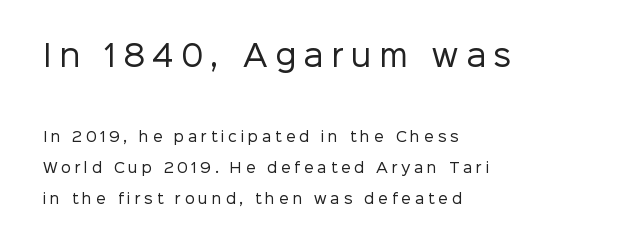
Q: Is the text bold? A: No.
Q: Is the text italic (slanted)? A: No, it is upright.
Q: Is the typeface a serif or a sans-serif typeface? A: Sans-serif.
Q: Is the text underlined? A: No.
Q: How is the paragraph aligned? A: Left-aligned.
Q: Is the spacing between letters normal or unusually wide? A: Unusually wide.
Q: Is the spacing between lines tight, normal or loose? A: Loose.
Q: Which block of text is set in a larger size, the first (top) or the second (bottom)? A: The first (top) one.
Q: Width (condensed, normal, or wide)? A: Normal.
Q: Stroke contrast? A: Low.
Q: x-height? A: Medium.
Q: Monospaced? A: No.
